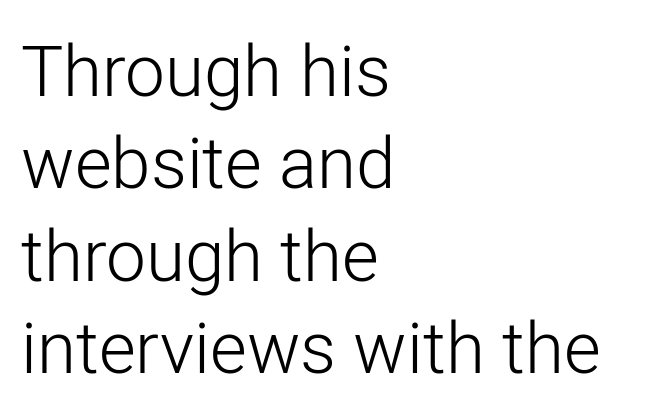
Q: Is the text bold? A: No.
Q: Is the text italic (slanted)? A: No, it is upright.
Q: Is the typeface a serif or a sans-serif typeface? A: Sans-serif.
Q: Is the text underlined? A: No.
Q: How is the paragraph aligned? A: Left-aligned.
Q: Is the spacing between letters normal or unusually wide? A: Normal.
Q: Is the spacing between lines tight, normal or loose? A: Normal.
Q: Width (condensed, normal, or wide)? A: Normal.
Q: Stroke contrast? A: Low.
Q: x-height? A: Medium.
Q: Monospaced? A: No.
